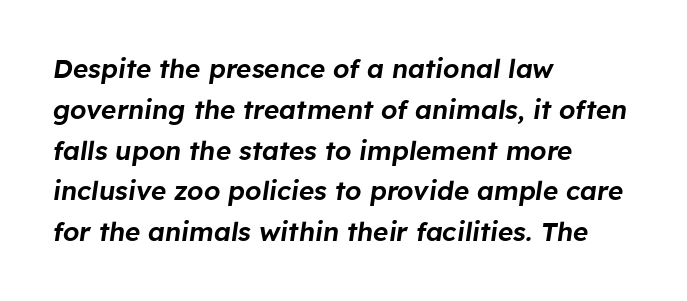
This block has exactly the height ordinary leading produces. All the whitespace from short lines collects on the right. Has an underline been added? It has not. The letters sit at their default tracking, neither squeezed nor spread.
